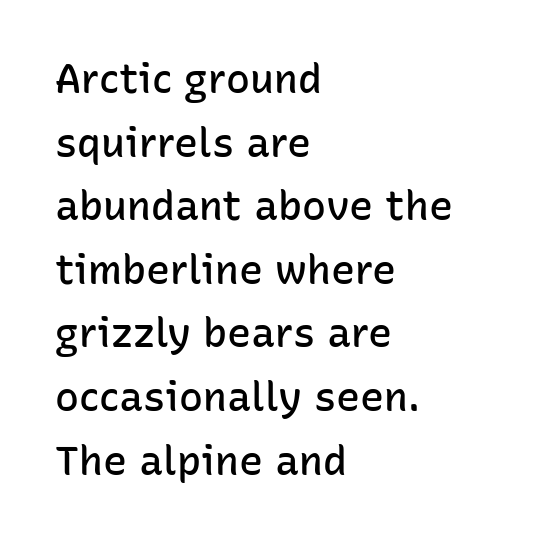
{"serif": "no", "italic": "no", "bold": "semi", "weight": "semibold", "width": "normal", "stroke_contrast": "low", "x_height": "medium", "monospaced": "no", "underline": "no", "align": "left", "line_spacing": "normal", "line_spacing_ratio": 1.59, "letter_spacing": "normal", "letter_spacing_em": 0.0, "glyph_px": 40}
